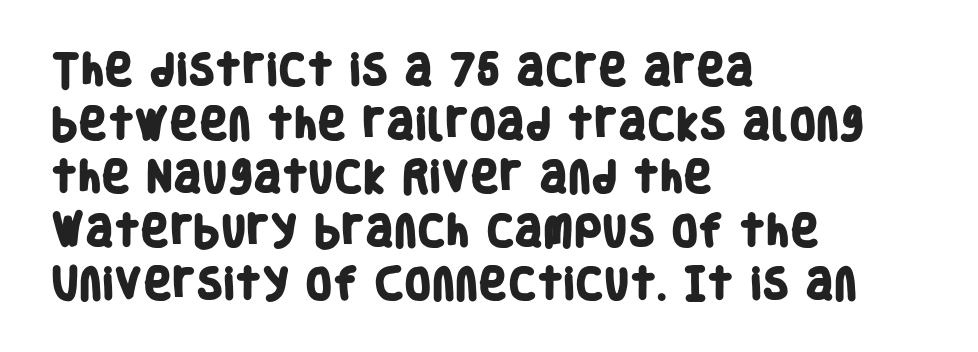
{"serif": "no", "bold": "yes", "weight": "heavy", "width": "condensed", "stroke_contrast": "low", "x_height": "large", "monospaced": "no", "underline": "no", "align": "left", "line_spacing": "normal", "line_spacing_ratio": 1.53, "letter_spacing": "normal", "letter_spacing_em": 0.0, "glyph_px": 35}
